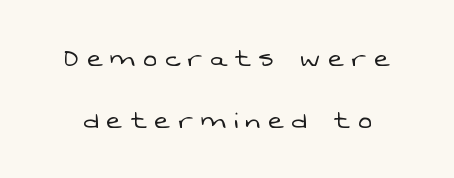
{"serif": "no", "bold": "no", "weight": "light", "width": "normal", "stroke_contrast": "low", "x_height": "medium", "monospaced": "no", "underline": "no", "align": "center", "line_spacing_ratio": 1.87, "letter_spacing": "wide", "letter_spacing_em": 0.24, "glyph_px": 33}
